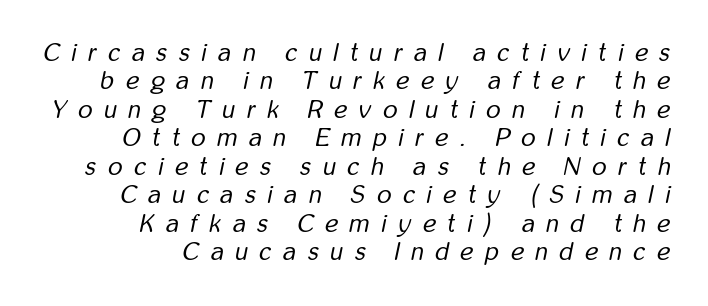
Line endings align vertically; line beginnings do not. The passage shown is not bold in any degree. The passage shown leans; its letterforms are oblique. No word sits above an underline. The vertical gap from one line to the next is small.
